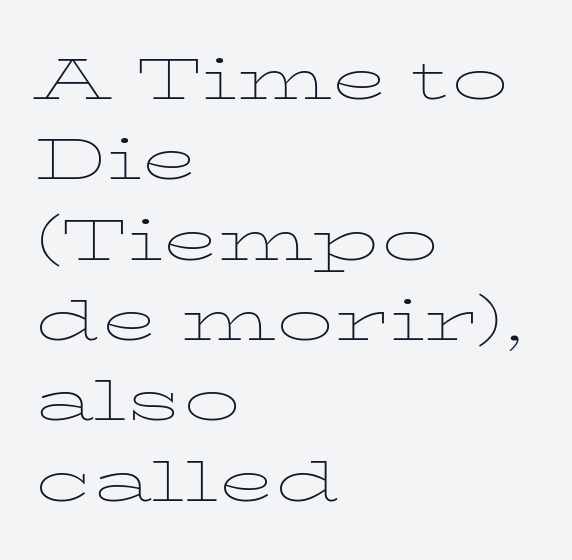
Q: Is the text bold? A: No.
Q: Is the text italic (slanted)? A: No, it is upright.
Q: Is the typeface a serif or a sans-serif typeface? A: Serif.
Q: Is the text underlined? A: No.
Q: How is the paragraph aligned? A: Left-aligned.
Q: Is the spacing between letters normal or unusually wide? A: Normal.
Q: Is the spacing between lines tight, normal or loose? A: Normal.
Q: Width (condensed, normal, or wide)? A: Wide.
Q: Stroke contrast? A: Low.
Q: x-height? A: Medium.
Q: Monospaced? A: No.
